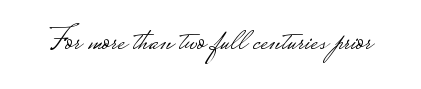
Do the characters align in a grid? No, the font is proportional. Regarding serifs, this sample does without them. This rendering features lettering with no underline.
